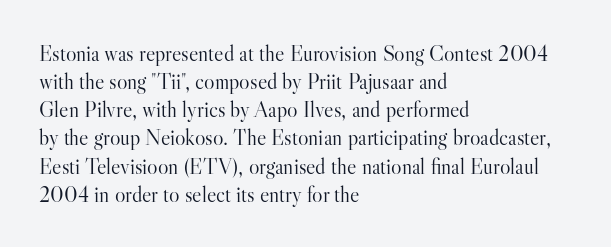
The image shows 22 px text type, upright; set left-aligned, normal line spacing (1.28x), normal letter spacing, not underlined.
